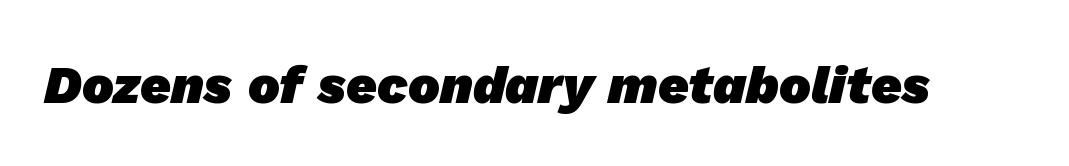
The image shows 53 px heavy sans-serif type; set normal letter spacing, not underlined; low stroke contrast and a medium x-height.
